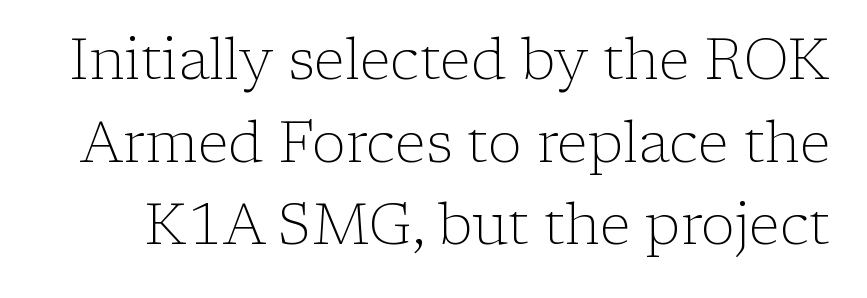
The image shows 57 px light serif type, upright; set normal line spacing (1.45x), normal letter spacing, not underlined; low stroke contrast and a medium x-height.
